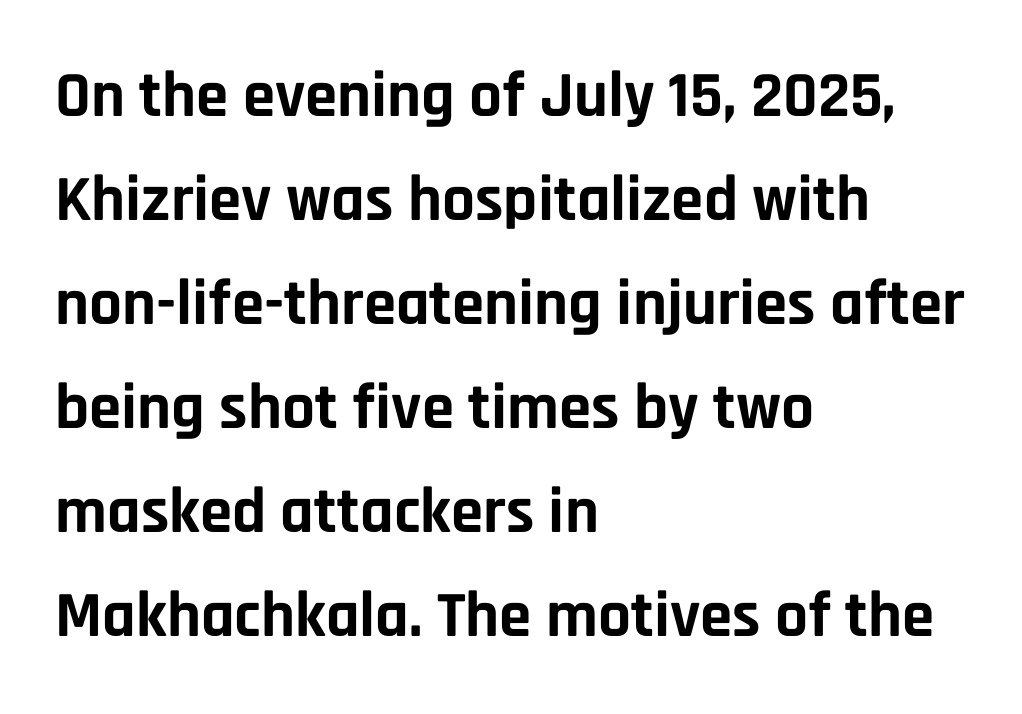
Ordinary non-slanted type is in use. There is no visible air inserted between adjacent glyphs. The passage shown is typed in a proportional face where columns would drift. One glance says typical: line gaps are just what's usual. Its strokes are broad and dark, the hallmark of bold type.
